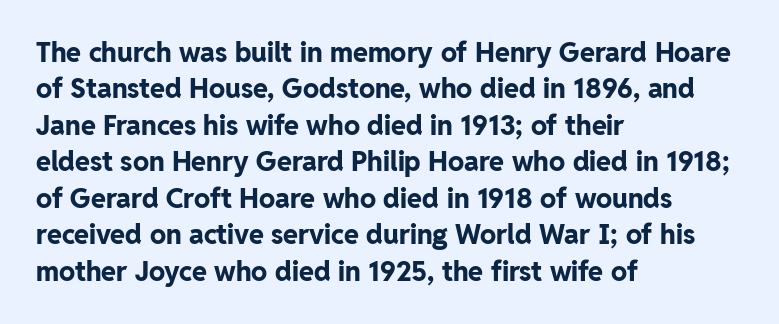
Q: Is the text bold? A: Yes.
Q: Is the text italic (slanted)? A: No, it is upright.
Q: Is the text underlined? A: No.
Q: How is the paragraph aligned? A: Left-aligned.
Q: Is the spacing between letters normal or unusually wide? A: Normal.
Q: Is the spacing between lines tight, normal or loose? A: Normal.
